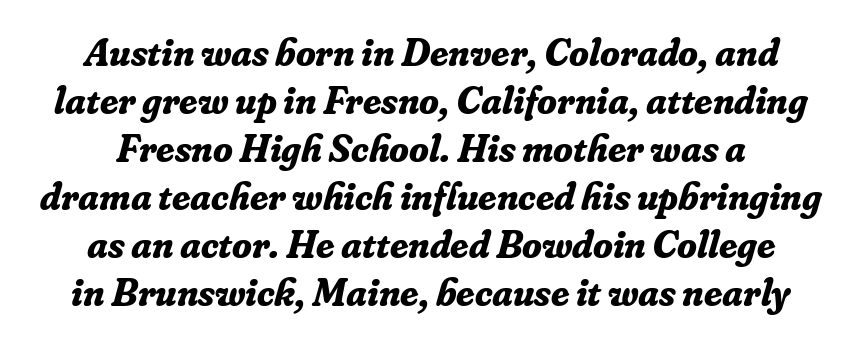
Q: Is the text bold? A: Yes.
Q: Is the text italic (slanted)? A: Yes, it leans right by about 16 degrees.
Q: Is the typeface a serif or a sans-serif typeface? A: Serif.
Q: Is the text underlined? A: No.
Q: How is the paragraph aligned? A: Centered.
Q: Is the spacing between letters normal or unusually wide? A: Normal.
Q: Width (condensed, normal, or wide)? A: Normal.
Q: Stroke contrast? A: Low.
Q: x-height? A: Small.
Q: Monospaced? A: No.
